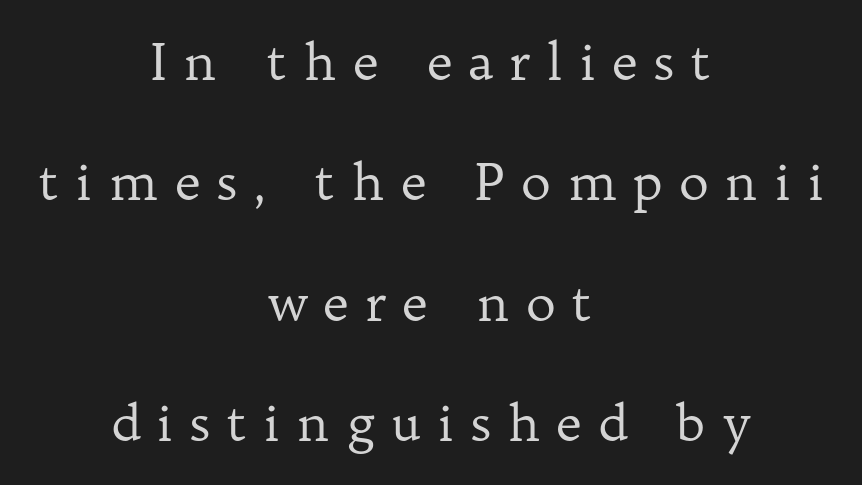
You could not count columns in this text — the font is proportionally spaced. Characters remain perfectly vertical along every line. Each letter's strokes conclude with small projecting serifs. Heft: none added — not bold.
